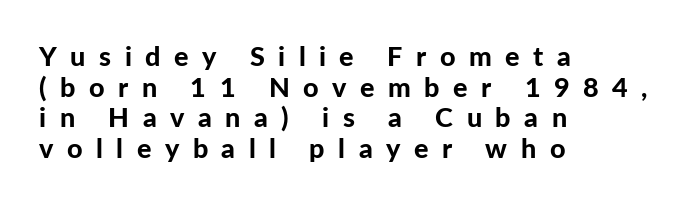
{"italic": "no", "bold": "yes", "underline": "no", "align": "left", "line_spacing": "tight", "line_spacing_ratio": 1.13, "letter_spacing": "wide", "letter_spacing_em": 0.5, "glyph_px": 27}
